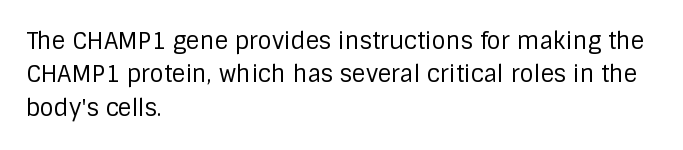
Q: Is the text bold? A: No.
Q: Is the text italic (slanted)? A: No, it is upright.
Q: Is the text underlined? A: No.
Q: How is the paragraph aligned? A: Left-aligned.
Q: Is the spacing between letters normal or unusually wide? A: Normal.
Q: Is the spacing between lines tight, normal or loose? A: Normal.
